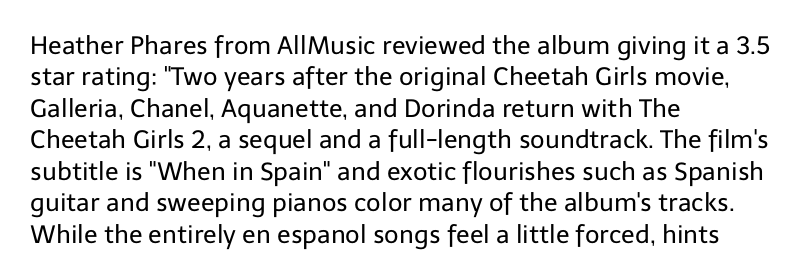
{"italic": "no", "bold": "no", "underline": "no", "align": "left", "line_spacing": "normal", "line_spacing_ratio": 1.26, "letter_spacing": "normal", "letter_spacing_em": 0.0, "glyph_px": 25}
